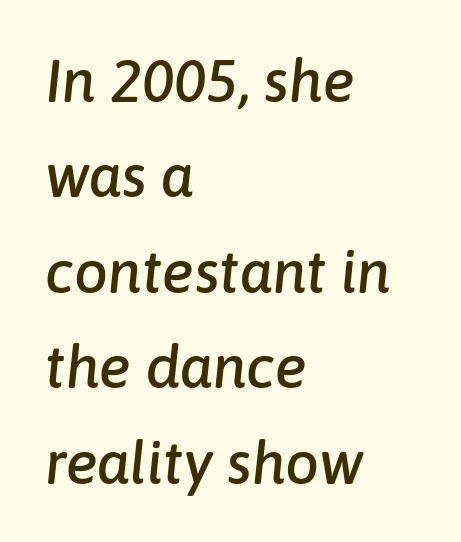
The rows are spaced the way most documents space them. No word sits above an underline. There's an unmistakable incline to the writing here. The rendering keeps characters at their native spacing. Here the designer chose a conventional face with non-uniform glyph widths. The paragraph shown leans on its left margin.
